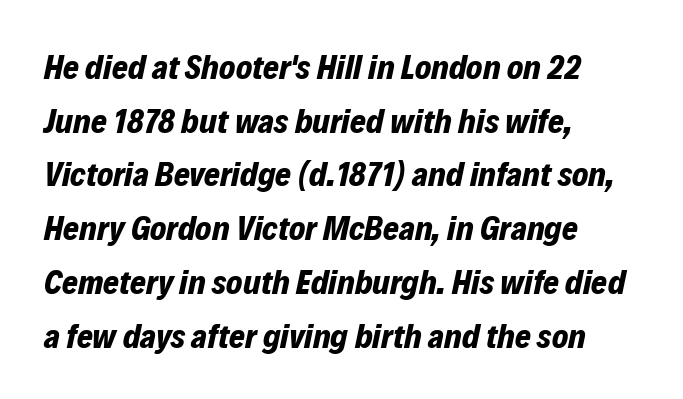
{"italic": "yes", "lean": "right", "slant_degrees": 12, "bold": "yes", "weight": "bold", "width": "normal", "stroke_contrast": "low", "x_height": "medium", "monospaced": "no", "underline": "no", "align": "left", "line_spacing": "normal", "line_spacing_ratio": 1.58, "letter_spacing": "normal", "letter_spacing_em": 0.0, "glyph_px": 34}
